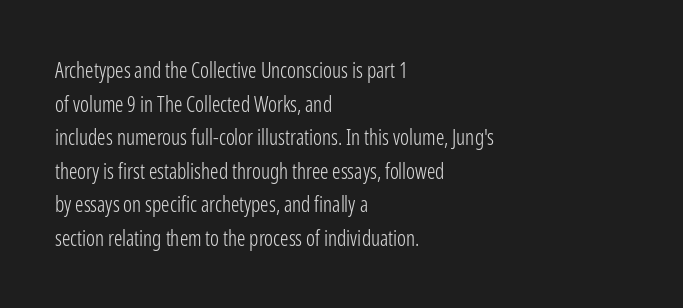
{"italic": "no", "bold": "no", "underline": "no", "align": "left", "line_spacing": "normal", "line_spacing_ratio": 1.6, "letter_spacing": "normal", "letter_spacing_em": 0.0, "glyph_px": 21}
